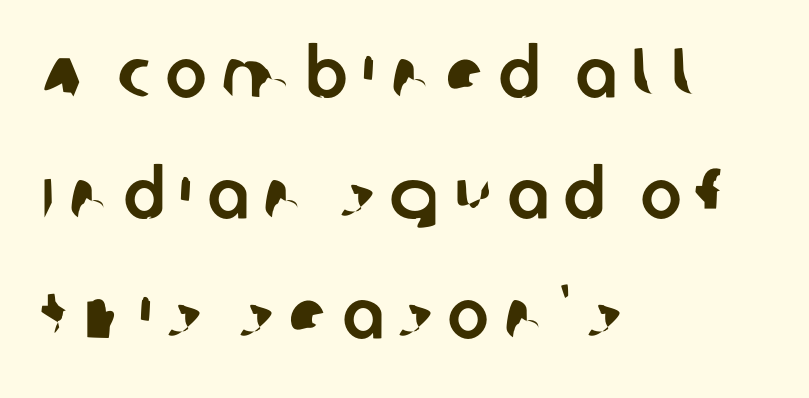
The passage shown is not underscored anywhere. Caption: multi-line text, flush left, ragged right. A typesetter would call this proportional, since set widths differ per character. Is this a sans? Yes — the strokes have no serifs.
